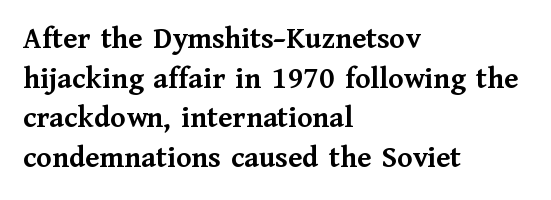
The image shows 31 px semibold serif type, upright; set left-aligned, normal line spacing (1.28x), normal letter spacing, not underlined; medium stroke contrast and a medium x-height.
